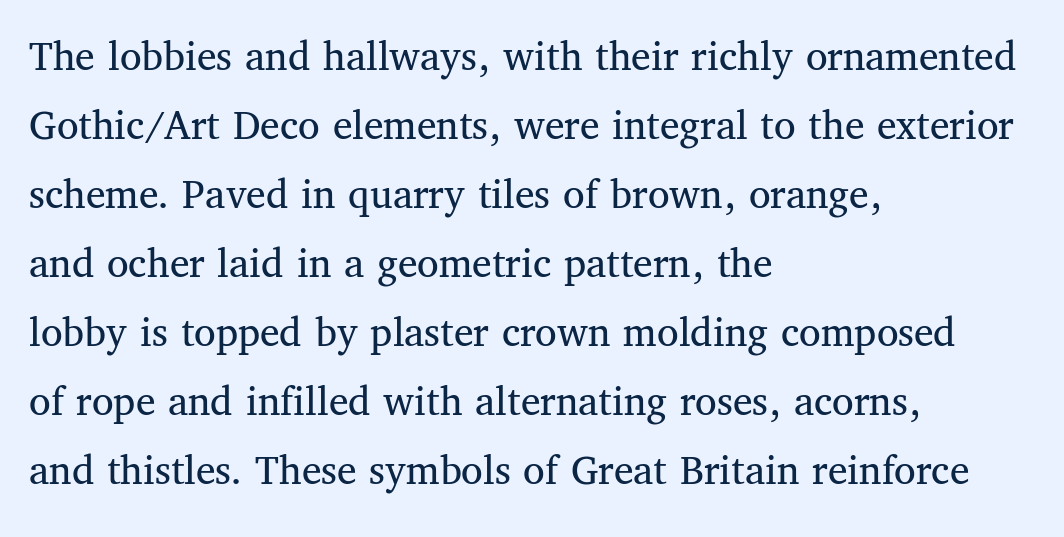
The image shows 44 px regular-weight serif type, upright; set left-aligned, normal line spacing (1.57x), normal letter spacing, not underlined; medium stroke contrast and a medium x-height.
